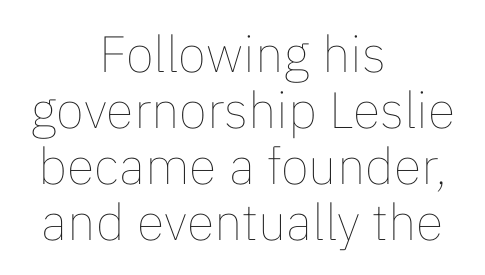
This sample is center-justified, so both line endings float freely. Type without underlining. Character widths vary here, with narrow letters taking less room than wide ones. Vertically, the passage feels compressed, each row crowding the next. Stroke thickness stays within the range of a standard reading face or lighter.
